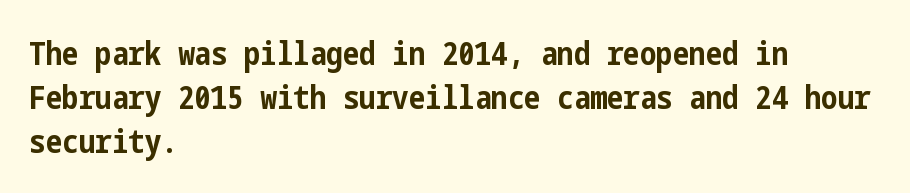
The image shows 33 px bold, condensed sans-serif type, upright; set left-aligned, normal line spacing (1.34x), normal letter spacing, not underlined; low stroke contrast and a medium x-height.
